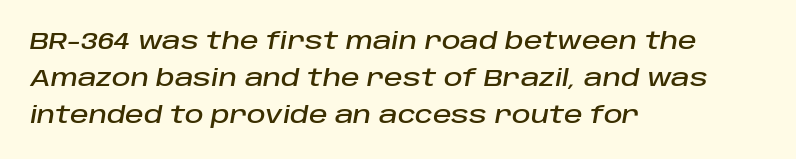
Italic: yes, the glyphs are oblique. These lines stack with their left ends in a neat column. Regarding leading, the lines here are spaced in the standard way. The line texture is even and compact thanks to regular tracking.
